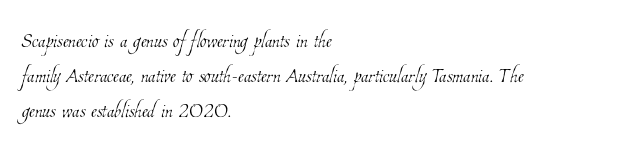
Leading: standard. Characters follow at the spacing the type designer built in. Where is the straight margin? On the left. A quiet, ordinary-to-light weight characterises the typeface. Decoration check: the copy has no underline.
